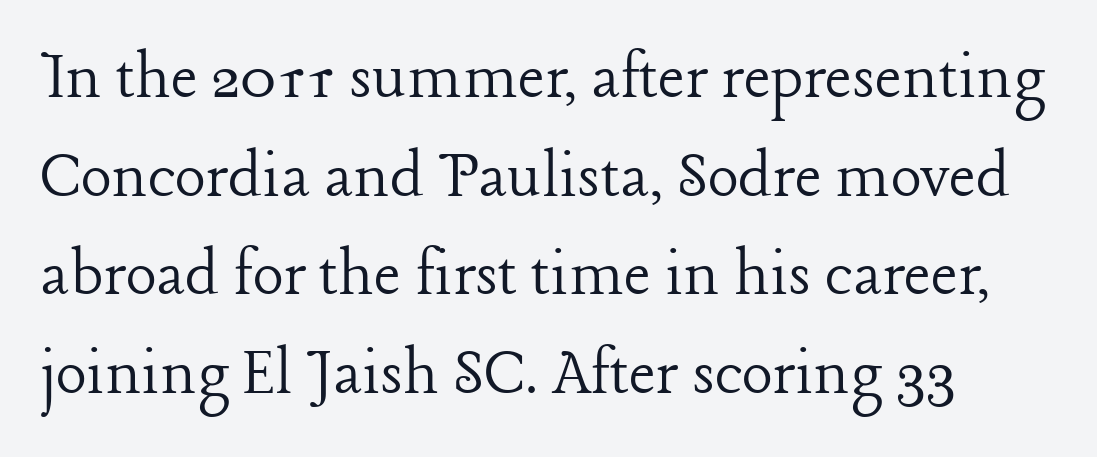
{"serif": "yes", "italic": "no", "bold": "no", "weight": "light", "width": "normal", "stroke_contrast": "low", "x_height": "medium", "monospaced": "no", "underline": "no", "line_spacing": "normal", "line_spacing_ratio": 1.35, "letter_spacing": "normal", "letter_spacing_em": 0.0, "glyph_px": 73}
